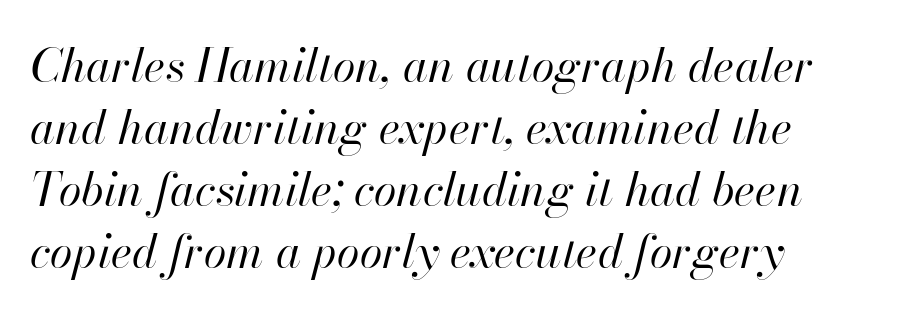
The image shows 46 px regular-weight type, italic (leaning right); set left-aligned, normal line spacing (1.35x), normal letter spacing, not underlined; high stroke contrast and a small x-height.
